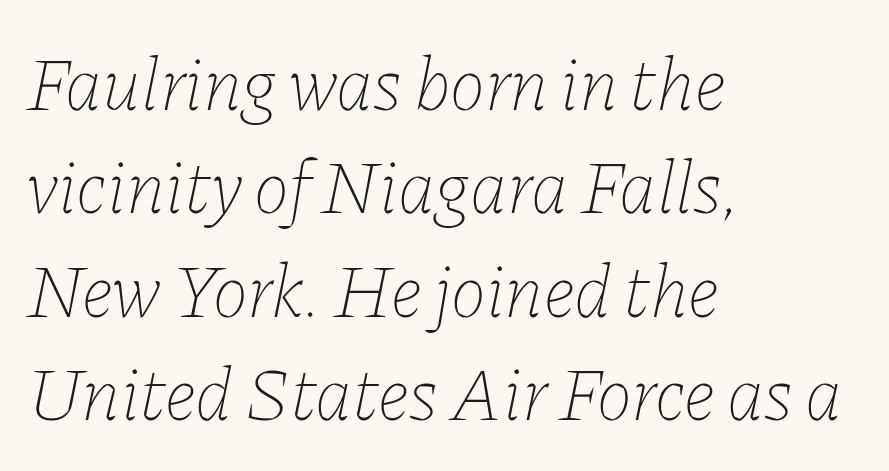
{"italic": "yes", "lean": "right", "slant_degrees": 11, "bold": "no", "weight": "thin", "width": "normal", "stroke_contrast": "low", "x_height": "medium", "monospaced": "no", "underline": "no", "align": "left", "line_spacing": "normal", "line_spacing_ratio": 1.38, "letter_spacing": "normal", "letter_spacing_em": 0.0, "glyph_px": 75}
